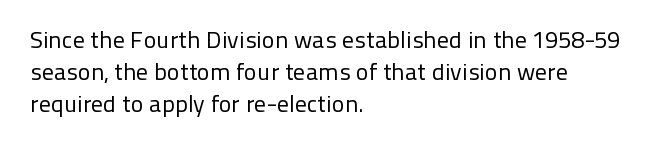
The image shows 24 px text type, upright; set left-aligned, normal line spacing (1.33x), normal letter spacing, not underlined.
